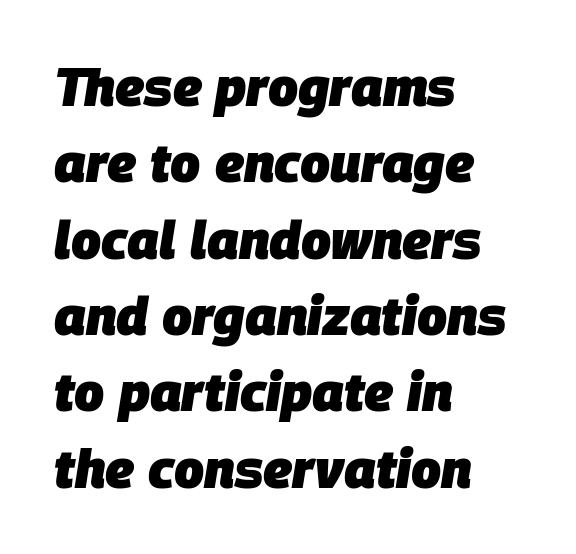
The image shows 53 px heavy type, italic (leaning right); set left-aligned, normal line spacing (1.44x), normal letter spacing, not underlined; low stroke contrast and a large x-height.
